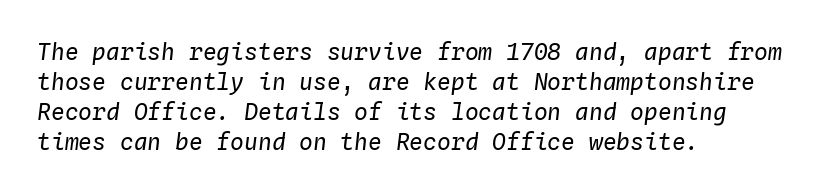
The image shows 23 px text type, italic (leaning right); set left-aligned, normal line spacing (1.31x), normal letter spacing, not underlined.
